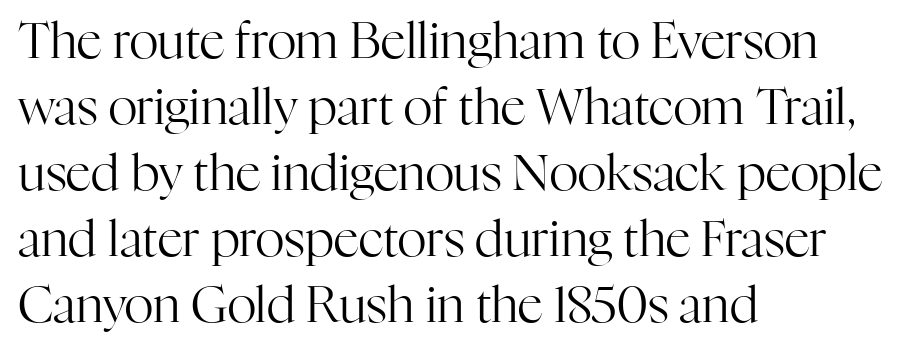
The image shows 50 px regular-weight serif type, upright; set left-aligned, normal line spacing (1.32x), normal letter spacing, not underlined; high stroke contrast and a medium x-height.
